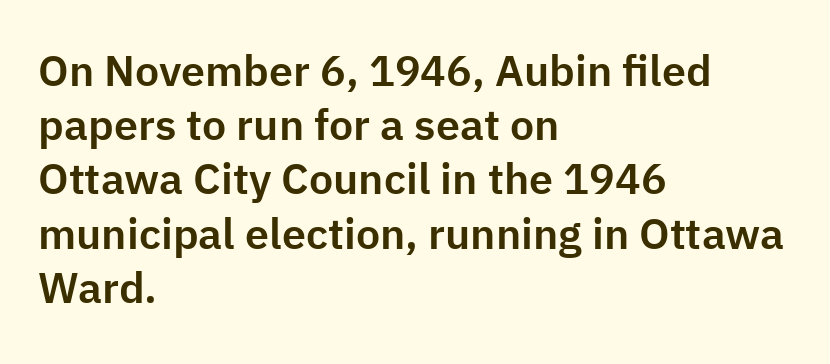
{"serif": "no", "italic": "no", "width": "normal", "stroke_contrast": "low", "x_height": "medium", "monospaced": "no", "underline": "no", "align": "left", "line_spacing": "normal", "line_spacing_ratio": 1.26, "letter_spacing": "normal", "letter_spacing_em": 0.0, "glyph_px": 43}
